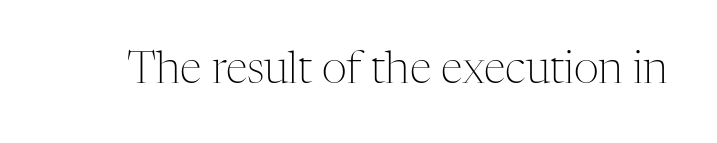
Q: Is the text bold? A: No.
Q: Is the text italic (slanted)? A: No, it is upright.
Q: Is the typeface a serif or a sans-serif typeface? A: Serif.
Q: Is the text underlined? A: No.
Q: Is the spacing between letters normal or unusually wide? A: Normal.
Q: Width (condensed, normal, or wide)? A: Normal.
Q: Stroke contrast? A: Medium.
Q: x-height? A: Medium.
Q: Monospaced? A: No.
